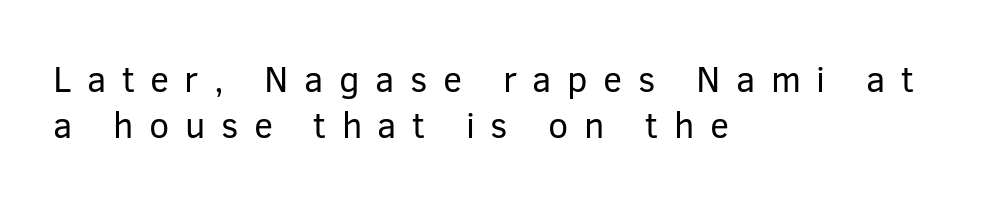
Q: Is the text bold? A: No.
Q: Is the text italic (slanted)? A: No, it is upright.
Q: Is the typeface a serif or a sans-serif typeface? A: Sans-serif.
Q: Is the text underlined? A: No.
Q: How is the paragraph aligned? A: Left-aligned.
Q: Is the spacing between letters normal or unusually wide? A: Unusually wide.
Q: Is the spacing between lines tight, normal or loose? A: Normal.
Q: Width (condensed, normal, or wide)? A: Normal.
Q: Stroke contrast? A: Low.
Q: x-height? A: Medium.
Q: Monospaced? A: No.
